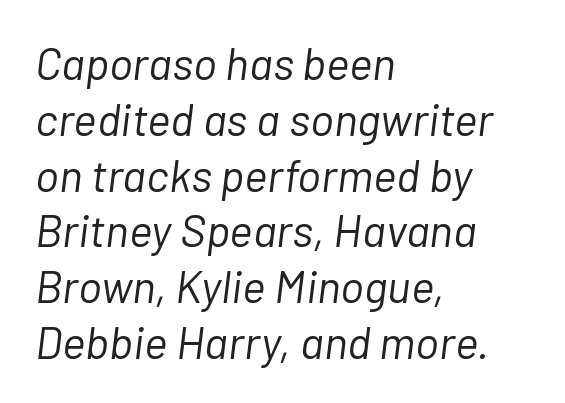
The image shows 45 px light type, italic (leaning right); set left-aligned, line spacing 1.24x, normal letter spacing, not underlined; low stroke contrast and a medium x-height.
